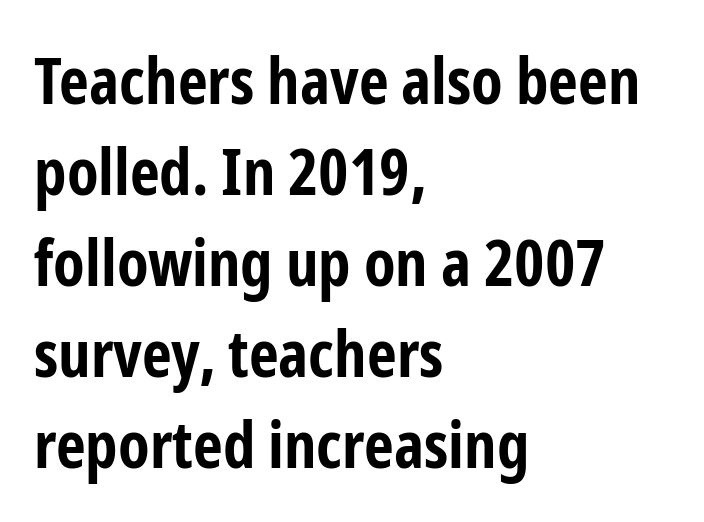
{"serif": "no", "italic": "no", "bold": "yes", "weight": "bold", "width": "condensed", "stroke_contrast": "low", "x_height": "medium", "monospaced": "no", "underline": "no", "align": "left", "line_spacing": "normal", "line_spacing_ratio": 1.4, "letter_spacing": "normal", "letter_spacing_em": 0.0, "glyph_px": 65}
